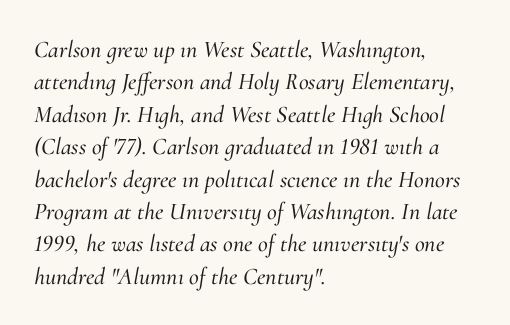
{"italic": "yes", "lean": "right", "slant_degrees": 10, "underline": "no", "align": "left", "line_spacing": "normal", "line_spacing_ratio": 1.35, "letter_spacing": "normal", "letter_spacing_em": 0.0, "glyph_px": 24}
